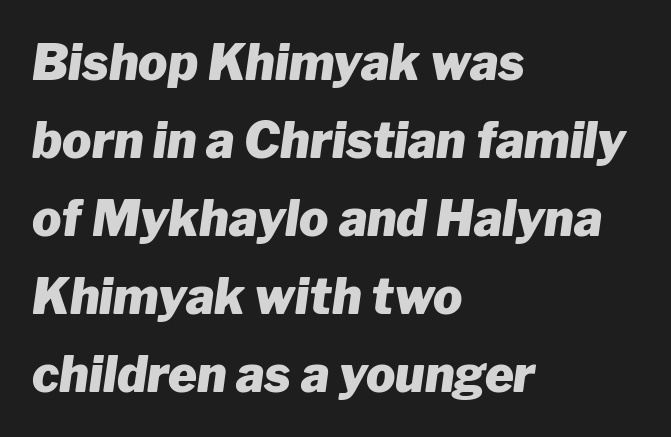
{"italic": "yes", "lean": "right", "slant_degrees": 8, "bold": "yes", "weight": "heavy", "width": "normal", "stroke_contrast": "low", "x_height": "medium", "monospaced": "no", "underline": "no", "align": "left", "line_spacing": "normal", "line_spacing_ratio": 1.59, "letter_spacing": "normal", "letter_spacing_em": 0.0, "glyph_px": 49}
